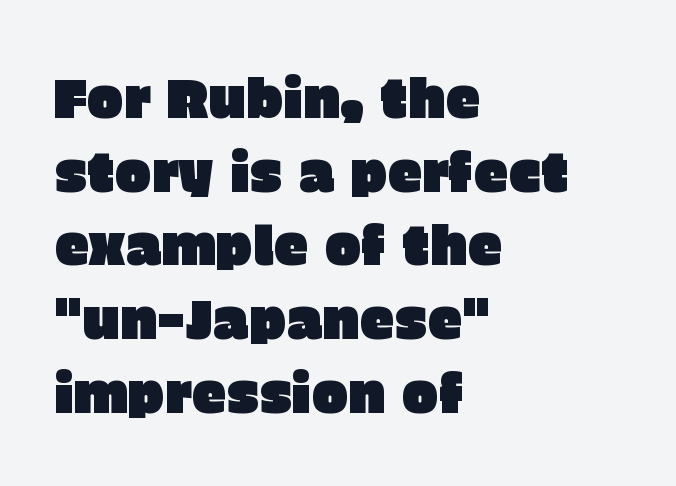
Q: Is the text italic (slanted)? A: No, it is upright.
Q: Is the typeface a serif or a sans-serif typeface? A: Sans-serif.
Q: Is the text underlined? A: No.
Q: How is the paragraph aligned? A: Left-aligned.
Q: Is the spacing between letters normal or unusually wide? A: Normal.
Q: Is the spacing between lines tight, normal or loose? A: Normal.
Q: Width (condensed, normal, or wide)? A: Normal.
Q: Stroke contrast? A: Low.
Q: x-height? A: Large.
Q: Monospaced? A: No.
